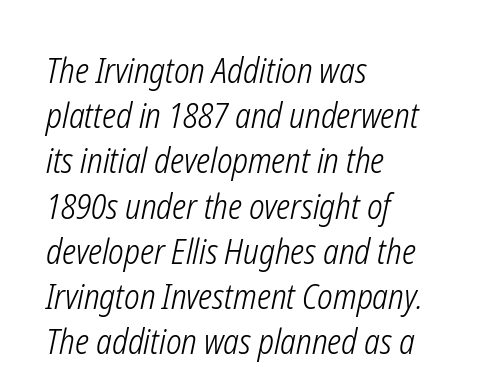
A typesetter would call this zero additional tracking. Is the type heavy? It reads as light-to-regular instead. Does the leading feel generous? No, just average. Underline: absent. When letters slant like this, we call the style italic.
